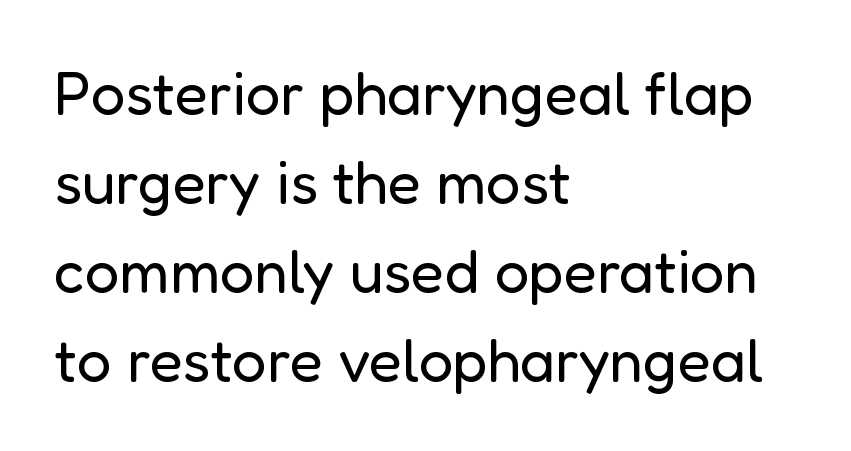
The face looks like a standard text weight, possibly lighter. Regarding serifs, this sample does without them. No extra tracking has been applied to these lines. Vertical strokes here are truly vertical. The space between consecutive lines is moderate. Descenders hang freely into open space.
